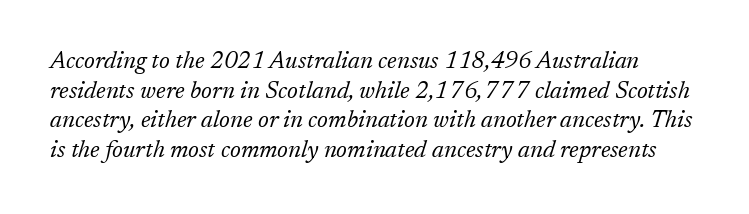
The characters are drawn with everyday or finer stroke widths. This rendering leaves character spacing at its baseline value. Descenders are the only things crossing below the line. The lettering tilts uniformly, giving the passage an italic look.
